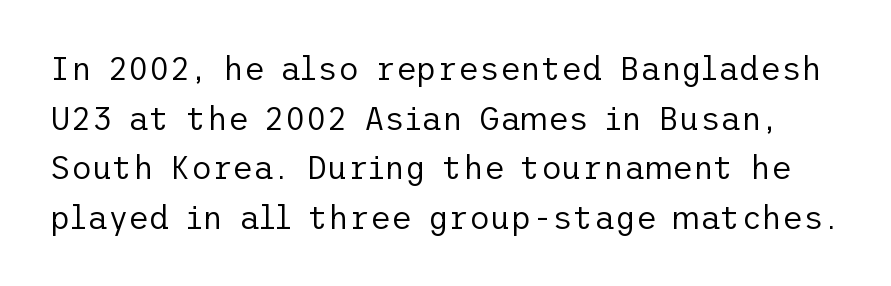
Q: Is the text bold? A: No.
Q: Is the text italic (slanted)? A: No, it is upright.
Q: Is the typeface a serif or a sans-serif typeface? A: Sans-serif.
Q: Is the text underlined? A: No.
Q: Is the spacing between letters normal or unusually wide? A: Normal.
Q: Is the spacing between lines tight, normal or loose? A: Normal.
Q: Width (condensed, normal, or wide)? A: Normal.
Q: Stroke contrast? A: Low.
Q: x-height? A: Medium.
